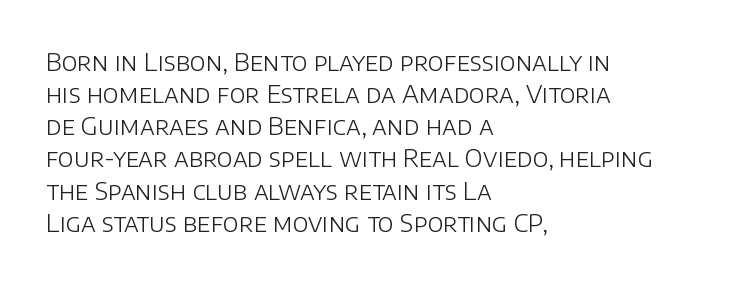
The strip under each line holds only bare page. You could call the tracking neutral — neither tight nor loose. Where is the straight margin? On the left. Upright lettering throughout. The weight tops out at a normal text grade.
